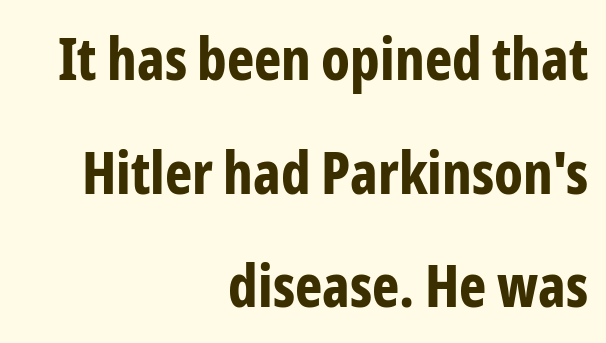
The image shows 58 px bold, condensed sans-serif type, upright; set right-aligned, loose line spacing (1.96x), normal letter spacing, not underlined; low stroke contrast and a medium x-height.
